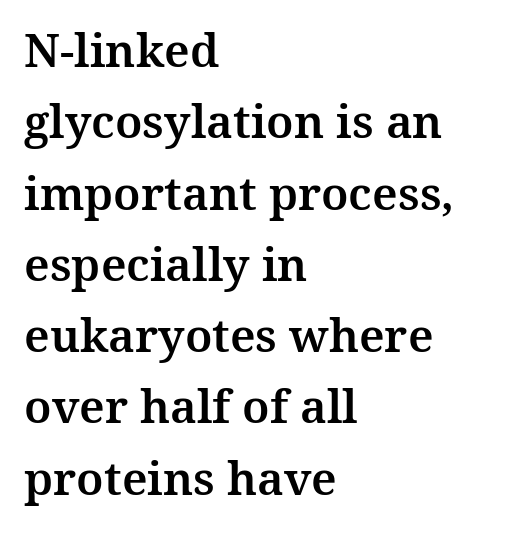
The image shows 46 px serif type, upright; set left-aligned, normal line spacing (1.55x), normal letter spacing, not underlined; medium stroke contrast and a medium x-height.
